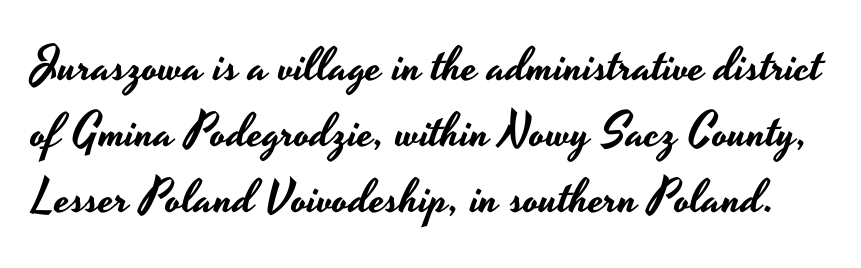
{"serif": "no", "width": "wide", "stroke_contrast": "low", "x_height": "small", "monospaced": "no", "underline": "no", "line_spacing": "normal", "line_spacing_ratio": 1.4, "letter_spacing": "normal", "letter_spacing_em": 0.0, "glyph_px": 47}
